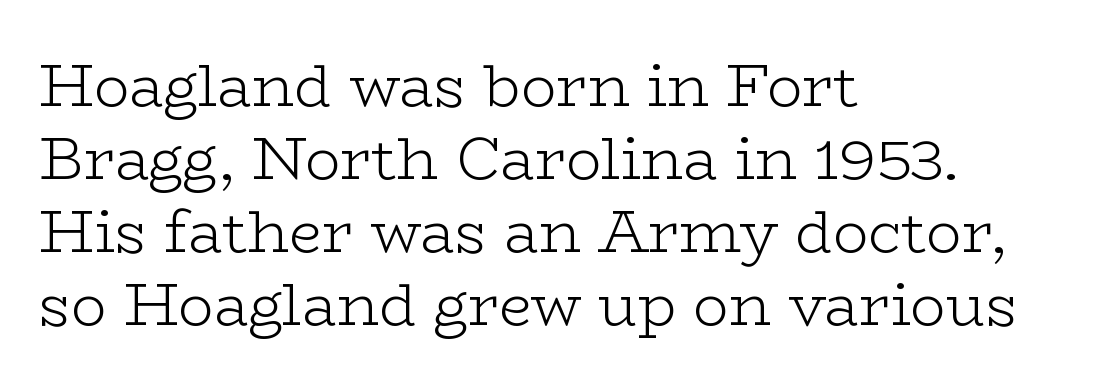
The image shows 59 px light, wide serif type, upright; set left-aligned, line spacing 1.24x, normal letter spacing, not underlined; low stroke contrast and a medium x-height.
